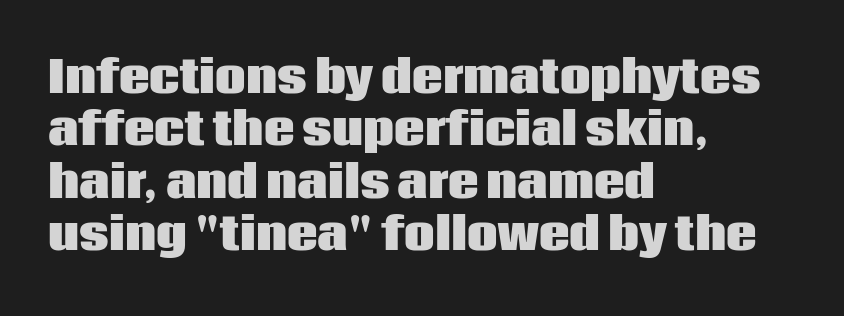
Plain, unruled lines of type. Heavy-handed strokes throughout: this text is bold. Teacher's note: observe the even left margin — that is flush-left alignment. The specimen reads as upright at a glance. The rendering uses natural spacing where letterforms have individual widths. The text was rendered using a sans face with plain stroke endings.
